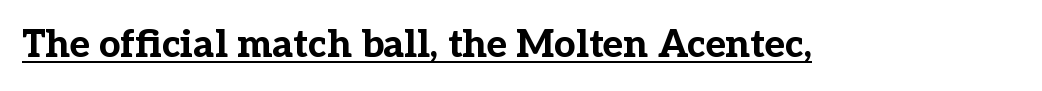
The image shows 38 px bold serif type, upright; set normal letter spacing, underlined; low stroke contrast and a medium x-height.
